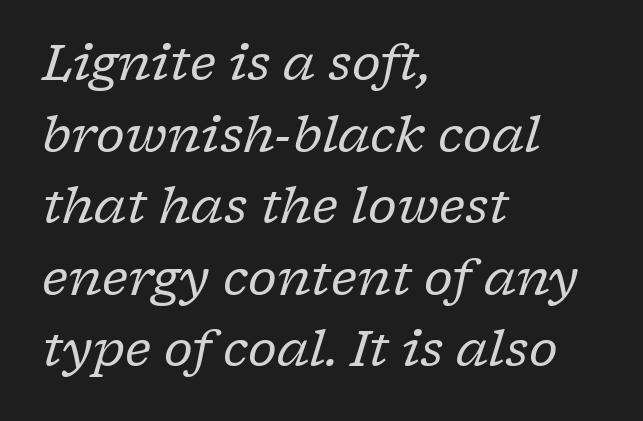
{"serif": "yes", "italic": "yes", "lean": "right", "slant_degrees": 17, "bold": "no", "weight": "regular", "width": "normal", "stroke_contrast": "low", "x_height": "medium", "monospaced": "no", "underline": "no", "align": "left", "line_spacing": "normal", "line_spacing_ratio": 1.46, "letter_spacing": "normal", "letter_spacing_em": 0.0, "glyph_px": 49}
